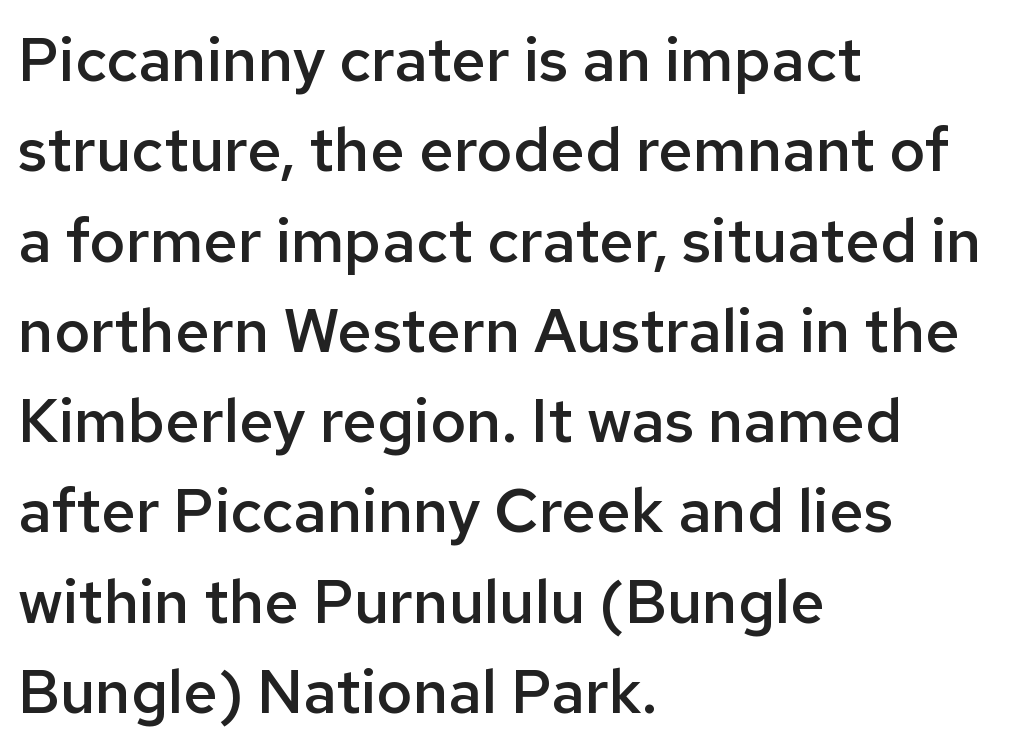
Q: Is the text bold? A: Semi-bold.
Q: Is the text italic (slanted)? A: No, it is upright.
Q: Is the typeface a serif or a sans-serif typeface? A: Sans-serif.
Q: Is the text underlined? A: No.
Q: How is the paragraph aligned? A: Left-aligned.
Q: Is the spacing between letters normal or unusually wide? A: Normal.
Q: Is the spacing between lines tight, normal or loose? A: Normal.
Q: Width (condensed, normal, or wide)? A: Normal.
Q: Stroke contrast? A: Low.
Q: x-height? A: Medium.
Q: Monospaced? A: No.
